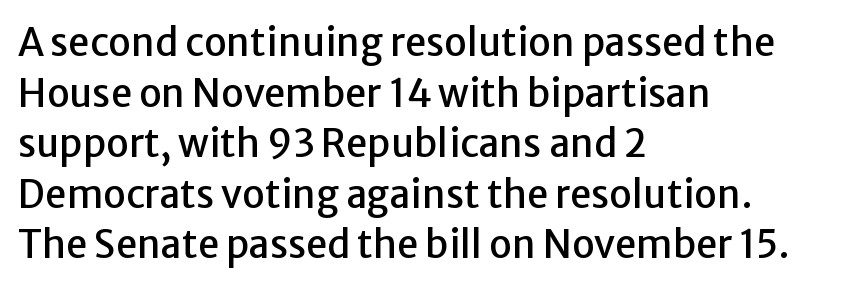
Q: Is the text italic (slanted)? A: No, it is upright.
Q: Is the typeface a serif or a sans-serif typeface? A: Sans-serif.
Q: Is the text underlined? A: No.
Q: How is the paragraph aligned? A: Left-aligned.
Q: Is the spacing between letters normal or unusually wide? A: Normal.
Q: Is the spacing between lines tight, normal or loose? A: Normal.
Q: Width (condensed, normal, or wide)? A: Normal.
Q: Stroke contrast? A: Low.
Q: x-height? A: Medium.
Q: Monospaced? A: No.
